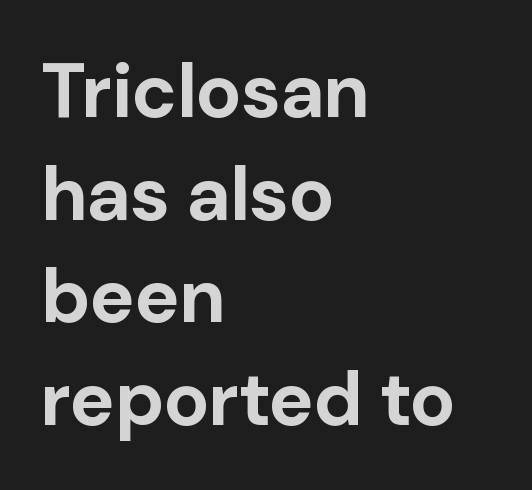
The image shows 76 px bold sans-serif type, upright; set left-aligned, normal line spacing (1.35x), normal letter spacing, not underlined; low stroke contrast and a medium x-height.
